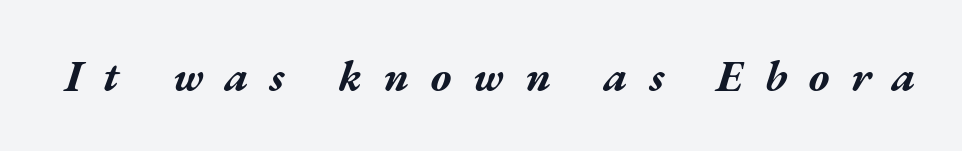
This sample has the flowing, uneven cadence of proportional lettering. Is the type slanted? Yes — the strokes lean at a clear angle. Characters follow at a spacing far wider than the type designer built in. The characters look thick and weighty, a clear bold.
